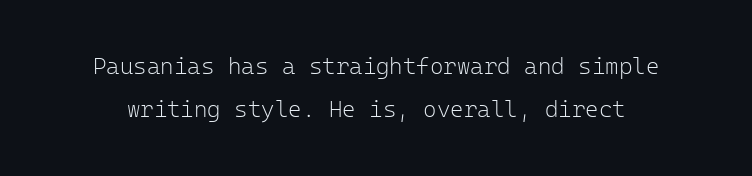
Q: Is the text bold? A: No.
Q: Is the text italic (slanted)? A: No, it is upright.
Q: Is the text underlined? A: No.
Q: Is the spacing between letters normal or unusually wide? A: Normal.
